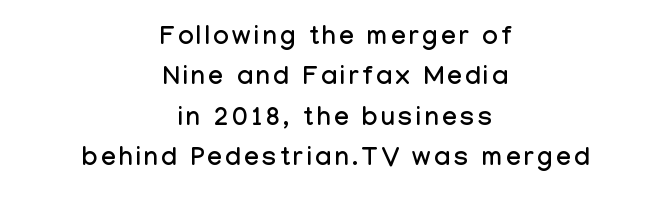
Honestly, there is no underline to notice here at all. Horizontal bands of white between lines are of average thickness. Leftover space on each line is divided equally before and after the words. Style check: upright.
